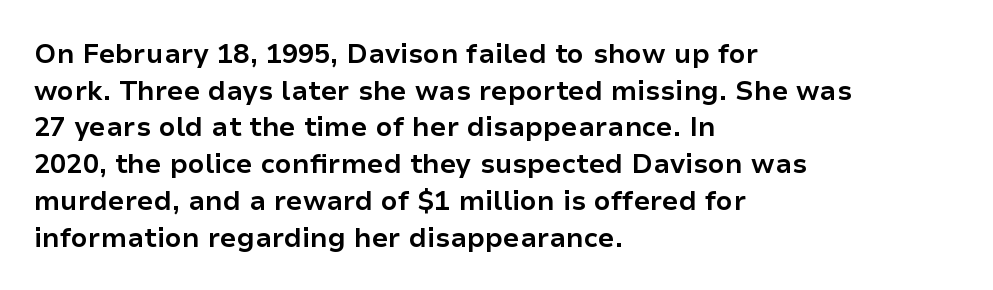
{"italic": "no", "bold": "yes", "underline": "no", "align": "left", "line_spacing": "normal", "line_spacing_ratio": 1.36, "letter_spacing": "normal", "letter_spacing_em": 0.0, "glyph_px": 27}
